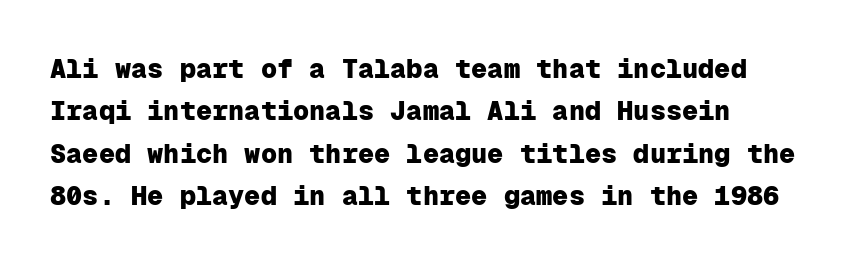
The image shows 27 px bold type, upright; set normal line spacing (1.57x), normal letter spacing, not underlined.
